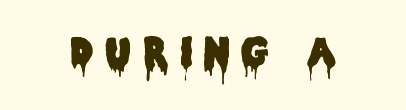
Q: Is the text italic (slanted)? A: No, it is upright.
Q: Is the typeface a serif or a sans-serif typeface? A: Sans-serif.
Q: Is the text underlined? A: No.
Q: Is the spacing between letters normal or unusually wide? A: Unusually wide.
Q: Width (condensed, normal, or wide)? A: Condensed.
Q: Stroke contrast? A: Low.
Q: x-height? A: Large.
Q: Monospaced? A: No.
